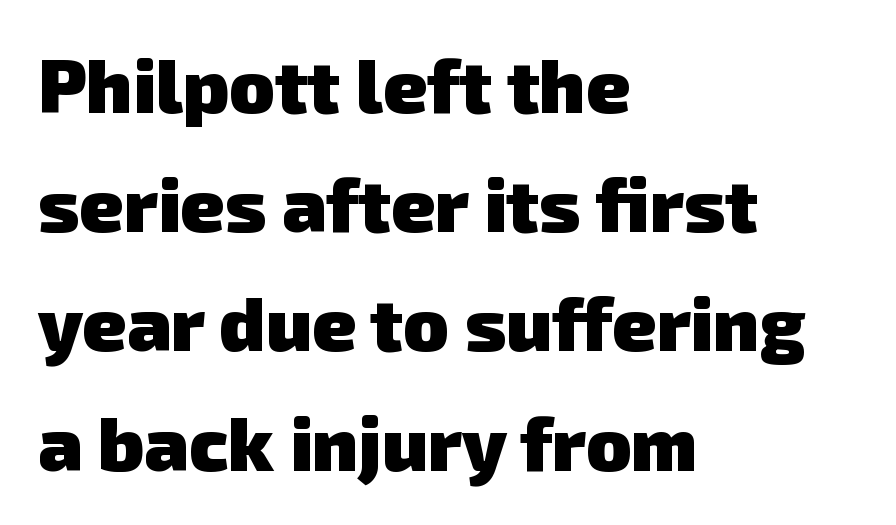
The image shows 75 px heavy sans-serif type; set left-aligned, normal line spacing (1.59x), normal letter spacing, not underlined; low stroke contrast and a medium x-height.
